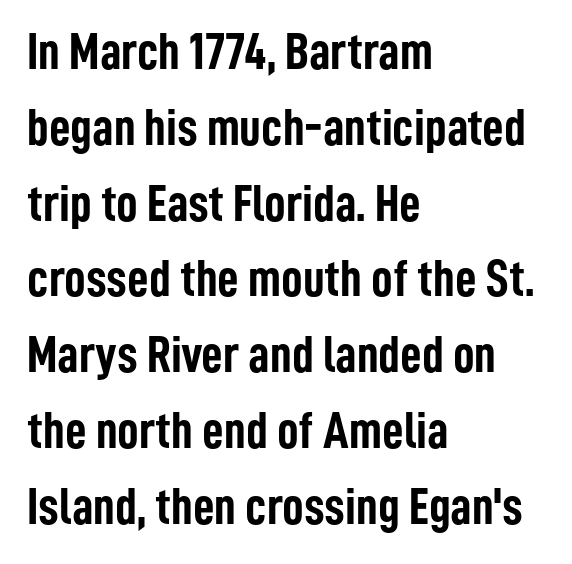
Q: Is the text bold? A: Yes.
Q: Is the text italic (slanted)? A: No, it is upright.
Q: Is the typeface a serif or a sans-serif typeface? A: Sans-serif.
Q: Is the text underlined? A: No.
Q: How is the paragraph aligned? A: Left-aligned.
Q: Is the spacing between letters normal or unusually wide? A: Normal.
Q: Is the spacing between lines tight, normal or loose? A: Normal.
Q: Width (condensed, normal, or wide)? A: Condensed.
Q: Stroke contrast? A: Low.
Q: x-height? A: Medium.
Q: Monospaced? A: No.
